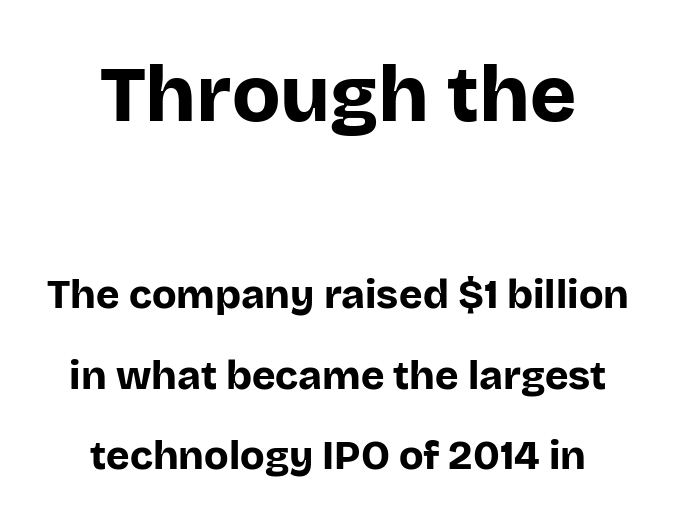
The rendering uses natural spacing where letterforms have individual widths. Horizontal bands of white between lines are thick stripes. A full-strength bold gives these letters their thick strokes. The upper block of text is set noticeably larger than the block beneath it.
